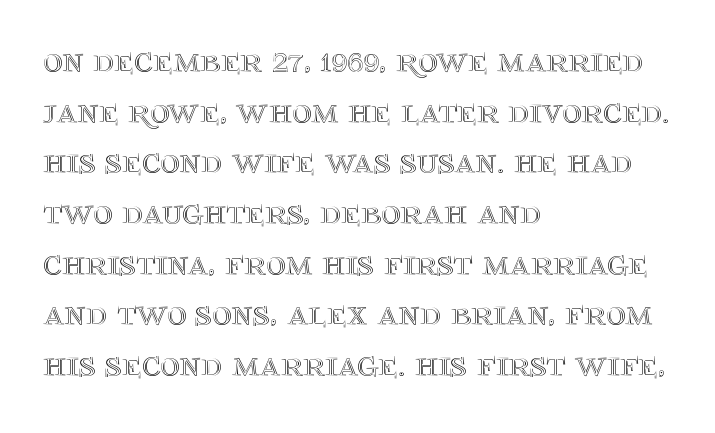
The rendering uses a moderate line-height, typical for paragraphs. Letters rest on an invisible, unmarked baseline. There is no visible air inserted between adjacent glyphs. Think of a printed novel: that variable character pitch is what you see here.
